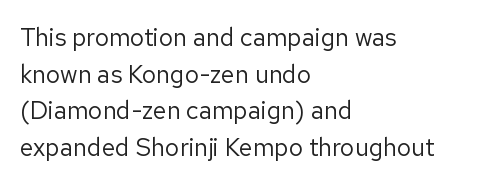
{"italic": "no", "bold": "no", "underline": "no", "align": "left", "line_spacing": "normal", "line_spacing_ratio": 1.47, "letter_spacing": "normal", "letter_spacing_em": 0.0, "glyph_px": 25}
